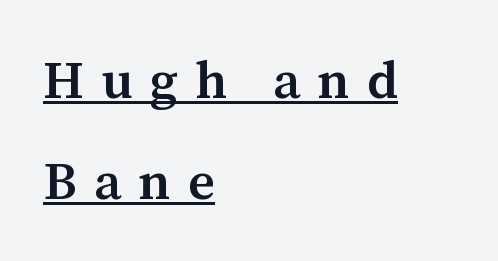
Q: Is the text bold? A: Semi-bold.
Q: Is the text italic (slanted)? A: No, it is upright.
Q: Is the typeface a serif or a sans-serif typeface? A: Serif.
Q: Is the text underlined? A: Yes.
Q: How is the paragraph aligned? A: Left-aligned.
Q: Is the spacing between letters normal or unusually wide? A: Unusually wide.
Q: Is the spacing between lines tight, normal or loose? A: Loose.
Q: Width (condensed, normal, or wide)? A: Normal.
Q: Stroke contrast? A: Medium.
Q: x-height? A: Medium.
Q: Monospaced? A: No.
